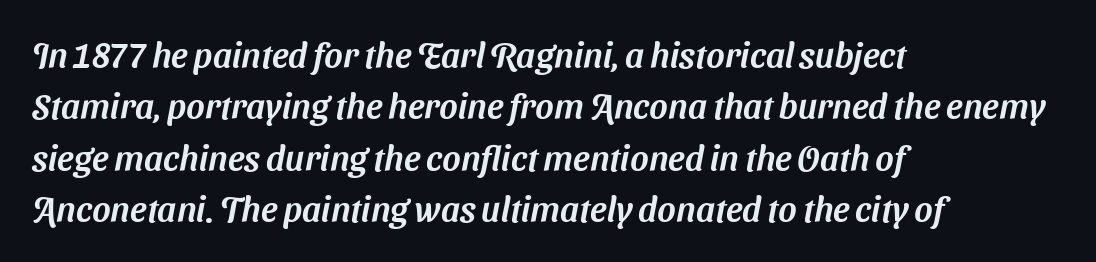
The image shows 35 px sans-serif type; set left-aligned, normal line spacing (1.47x), normal letter spacing, not underlined; medium stroke contrast and a medium x-height.
